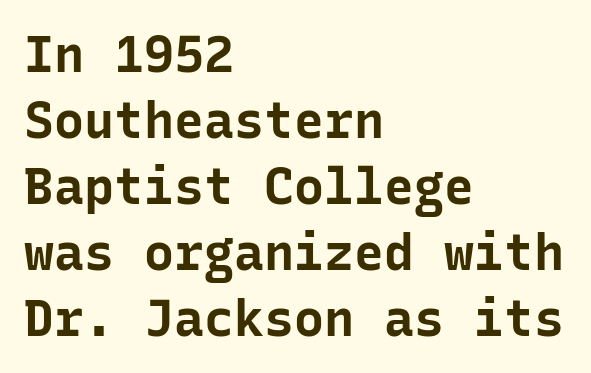
The image shows 50 px bold sans-serif type, upright, monospaced; set left-aligned, normal line spacing (1.32x), normal letter spacing, not underlined; low stroke contrast and a medium x-height.
